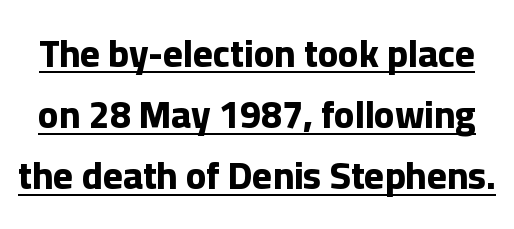
Upright lettering throughout. The rendering uses the underline text-decoration. Examine the stroke ends and you'll find no serifs. Strokes here are thick enough to call this a true bold. The rendering uses natural spacing where letterforms have individual widths.
